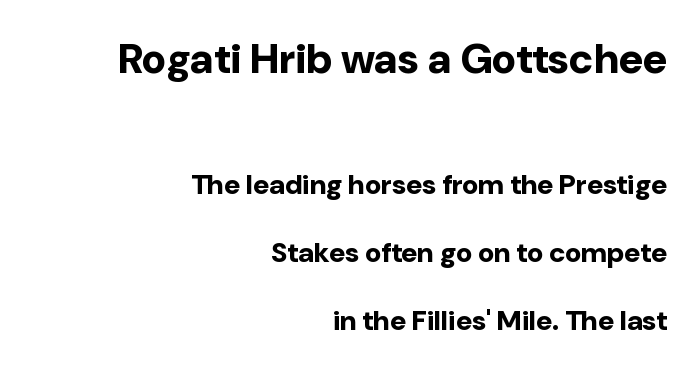
Q: Is the text bold? A: Yes.
Q: Is the text italic (slanted)? A: No, it is upright.
Q: Is the typeface a serif or a sans-serif typeface? A: Sans-serif.
Q: Is the text underlined? A: No.
Q: How is the paragraph aligned? A: Right-aligned.
Q: Is the spacing between letters normal or unusually wide? A: Normal.
Q: Is the spacing between lines tight, normal or loose? A: Loose.
Q: Which block of text is set in a larger size, the first (top) or the second (bottom)? A: The first (top) one.
Q: Width (condensed, normal, or wide)? A: Normal.
Q: Stroke contrast? A: Low.
Q: x-height? A: Medium.
Q: Monospaced? A: No.
